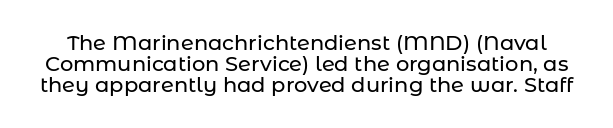
Quick note: not italic, upright. Short note: letters normally spaced. The foot of each line stays bare and open. Leading is clearly below the norm, producing a dense column.
